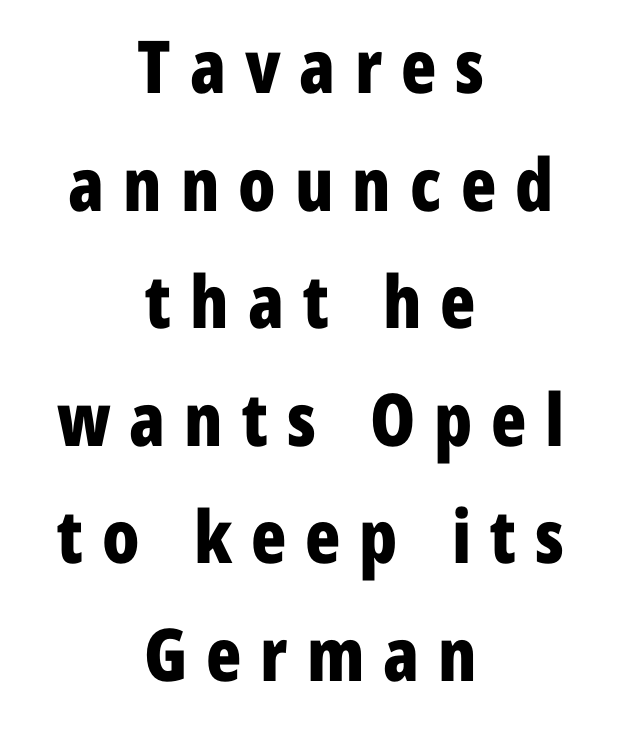
{"serif": "no", "italic": "no", "bold": "yes", "weight": "bold", "width": "condensed", "stroke_contrast": "low", "x_height": "medium", "monospaced": "no", "underline": "no", "align": "center", "line_spacing": "normal", "line_spacing_ratio": 1.61, "letter_spacing": "wide", "letter_spacing_em": 0.26, "glyph_px": 73}
